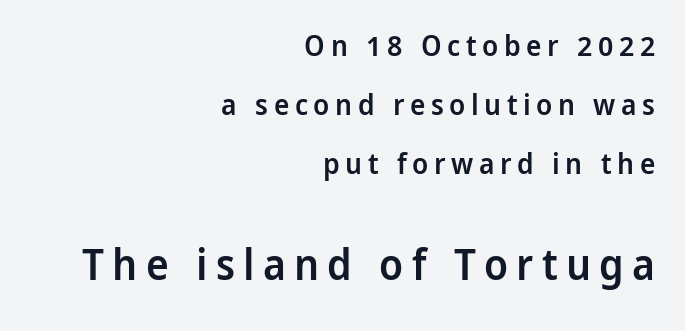
The image shows 43 px semibold sans-serif type, upright; set right-aligned, loose line spacing (2.04x), not underlined; the second (bottom) block is 1.48x larger; low stroke contrast and a medium x-height.
